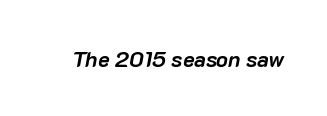
{"italic": "yes", "lean": "right", "slant_degrees": 10, "bold": "yes", "underline": "no", "letter_spacing": "normal", "letter_spacing_em": 0.0, "glyph_px": 22}
